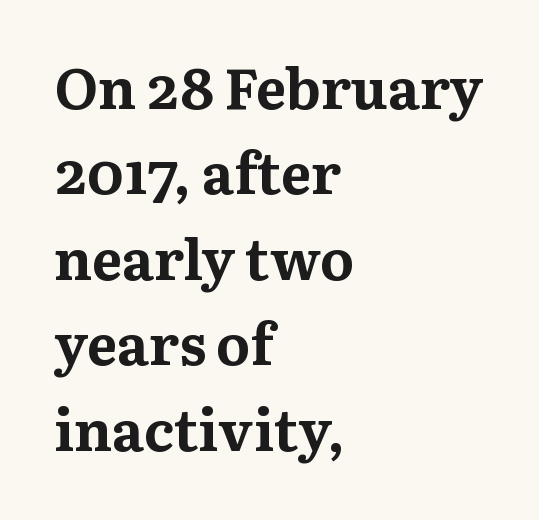
Q: Is the text bold? A: Yes.
Q: Is the text italic (slanted)? A: No, it is upright.
Q: Is the typeface a serif or a sans-serif typeface? A: Serif.
Q: Is the text underlined? A: No.
Q: How is the paragraph aligned? A: Left-aligned.
Q: Is the spacing between letters normal or unusually wide? A: Normal.
Q: Is the spacing between lines tight, normal or loose? A: Normal.
Q: Width (condensed, normal, or wide)? A: Normal.
Q: Stroke contrast? A: Medium.
Q: x-height? A: Medium.
Q: Monospaced? A: No.
